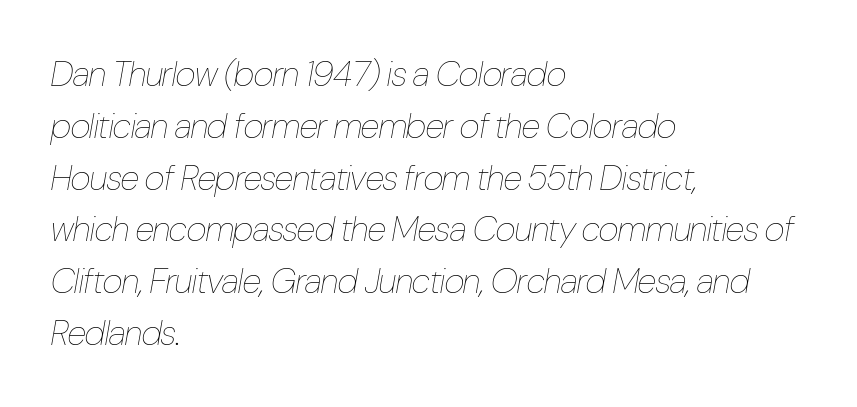
{"italic": "yes", "lean": "right", "slant_degrees": 10, "bold": "no", "weight": "thin", "width": "condensed", "stroke_contrast": "low", "x_height": "medium", "monospaced": "no", "underline": "no", "align": "left", "line_spacing": "normal", "line_spacing_ratio": 1.48, "letter_spacing": "normal", "letter_spacing_em": 0.0, "glyph_px": 35}
